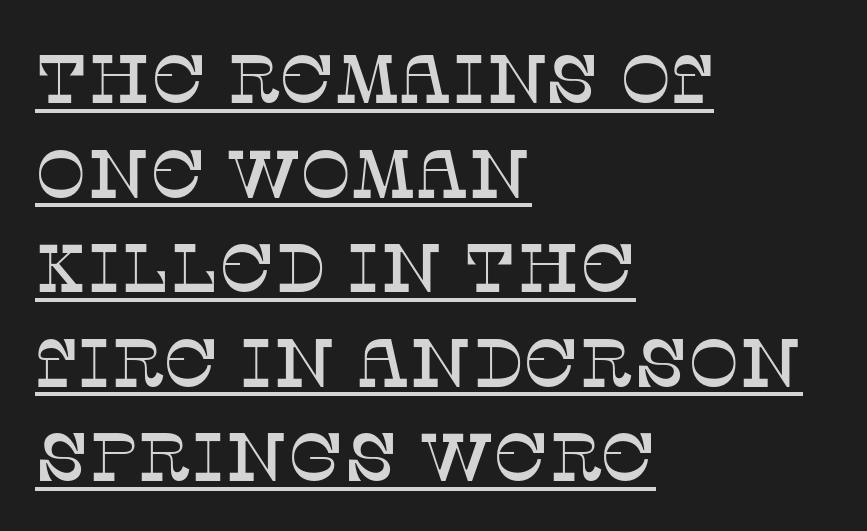
Q: Is the text italic (slanted)? A: No, it is upright.
Q: Is the typeface a serif or a sans-serif typeface? A: Serif.
Q: Is the text underlined? A: Yes.
Q: How is the paragraph aligned? A: Left-aligned.
Q: Is the spacing between letters normal or unusually wide? A: Normal.
Q: Is the spacing between lines tight, normal or loose? A: Normal.
Q: Width (condensed, normal, or wide)? A: Normal.
Q: Stroke contrast? A: Low.
Q: x-height? A: Large.
Q: Monospaced? A: No.
